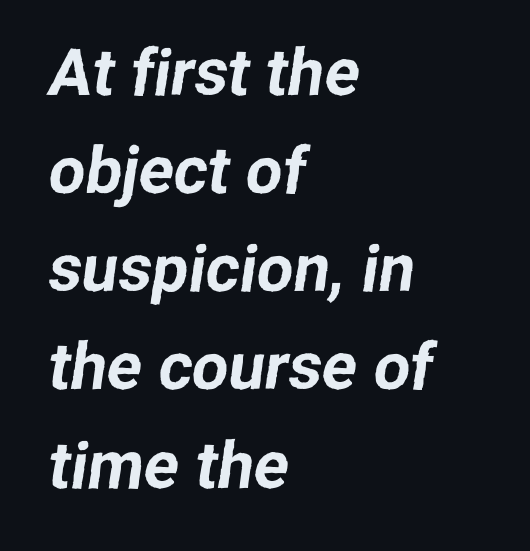
Beneath every word, the page is bare. Unlike a traditional serif, this face leaves its strokes unadorned. Does the leading feel generous? No, just average. Reading down the block, your eye returns to a fixed left position each line. Do the characters align in a grid? No, the font is proportional.
